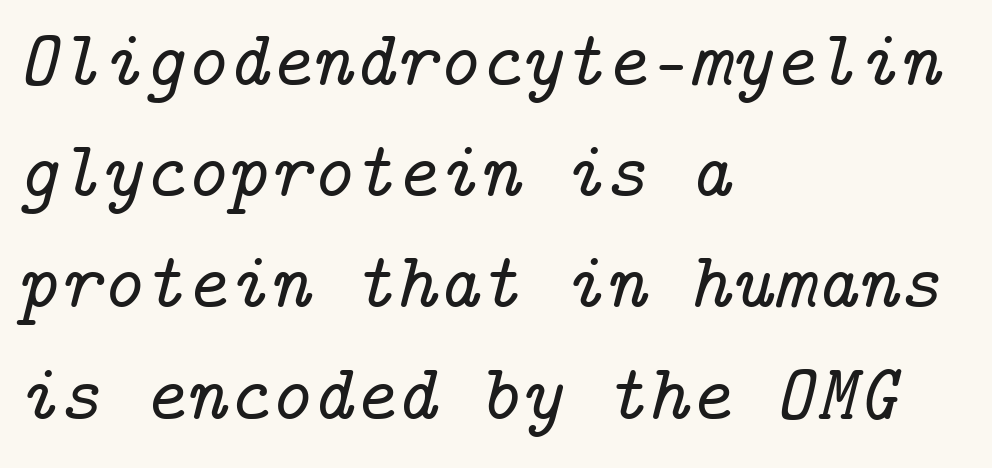
{"serif": "yes", "italic": "yes", "lean": "right", "slant_degrees": 14, "width": "normal", "stroke_contrast": "low", "x_height": "medium", "underline": "no", "align": "left", "line_spacing": "normal", "line_spacing_ratio": 1.39, "letter_spacing": "normal", "letter_spacing_em": 0.0, "glyph_px": 80}
